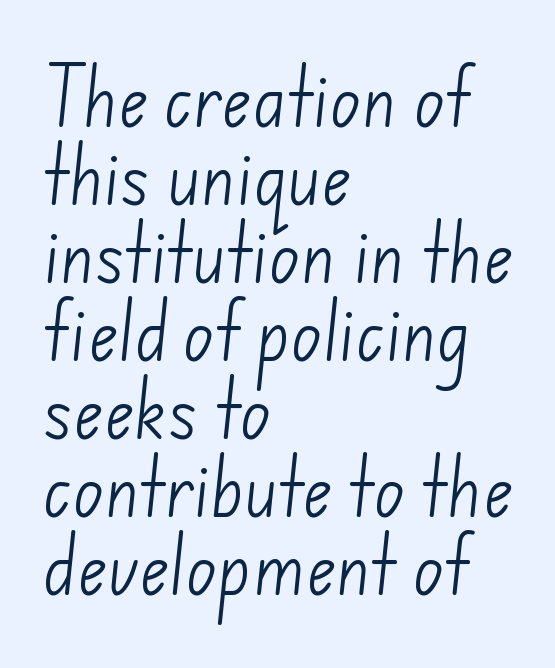
{"serif": "no", "bold": "no", "weight": "light", "width": "normal", "stroke_contrast": "low", "x_height": "small", "monospaced": "no", "underline": "no", "align": "left", "line_spacing_ratio": 1.22, "letter_spacing": "normal", "letter_spacing_em": 0.0, "glyph_px": 64}
